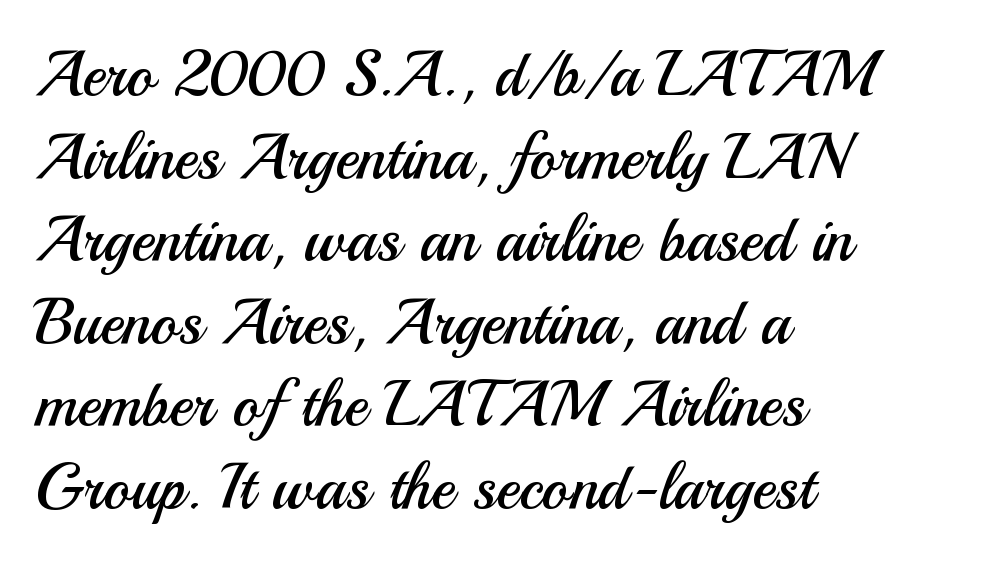
The image shows 63 px regular-weight sans-serif type; set left-aligned, normal line spacing (1.31x), normal letter spacing, not underlined; medium stroke contrast and a small x-height.
